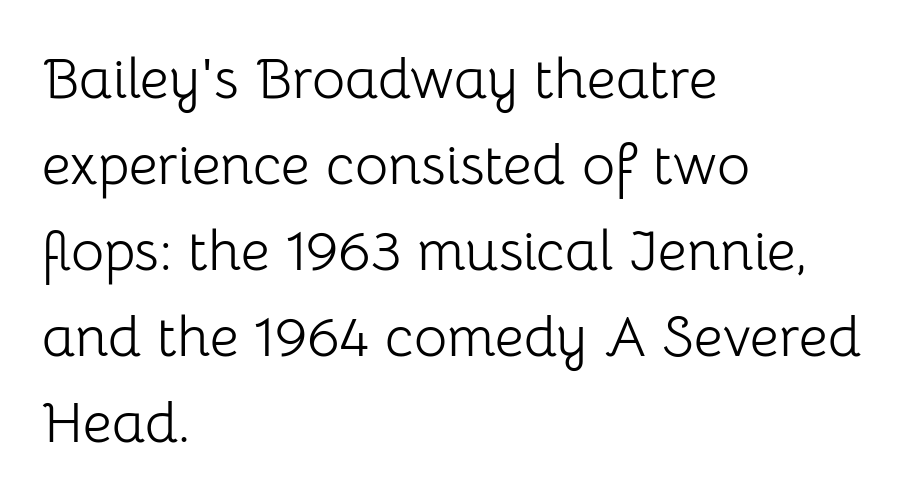
Q: Is the text bold? A: No.
Q: Is the text italic (slanted)? A: No, it is upright.
Q: Is the typeface a serif or a sans-serif typeface? A: Sans-serif.
Q: Is the text underlined? A: No.
Q: How is the paragraph aligned? A: Left-aligned.
Q: Is the spacing between letters normal or unusually wide? A: Normal.
Q: Is the spacing between lines tight, normal or loose? A: Normal.
Q: Width (condensed, normal, or wide)? A: Normal.
Q: Stroke contrast? A: Low.
Q: x-height? A: Medium.
Q: Monospaced? A: No.
